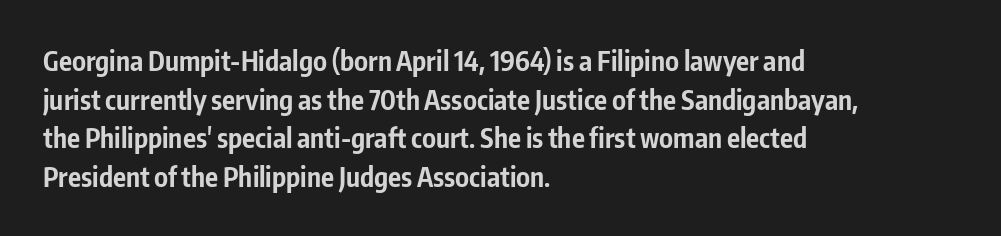
The glyphs are unaccompanied by any horizontal stroke below them. Alignment: flush left. Its strokes are broad and dark, the hallmark of bold type. Designer's note — italics off, roman on.
